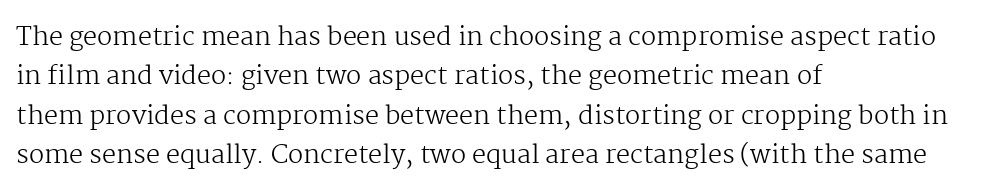
{"italic": "no", "bold": "no", "underline": "no", "align": "left", "line_spacing": "normal", "line_spacing_ratio": 1.58, "letter_spacing": "normal", "letter_spacing_em": 0.0, "glyph_px": 25}
